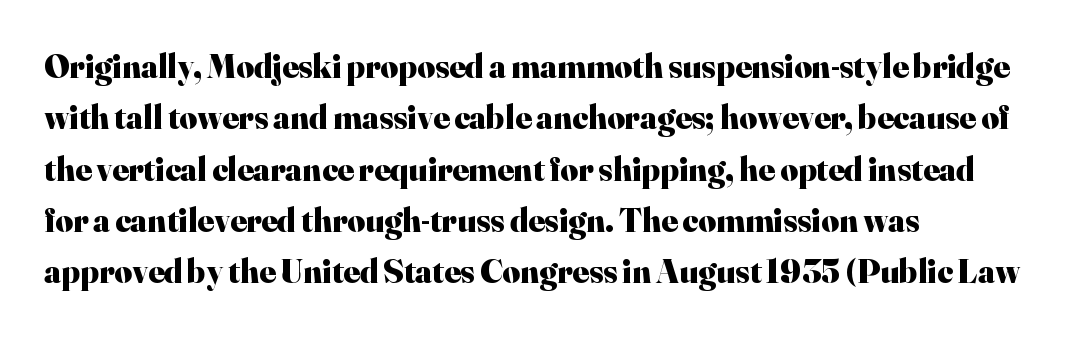
The image shows 34 px heavy serif type, upright; set left-aligned, normal line spacing (1.51x), normal letter spacing, not underlined; high stroke contrast and a small x-height.
